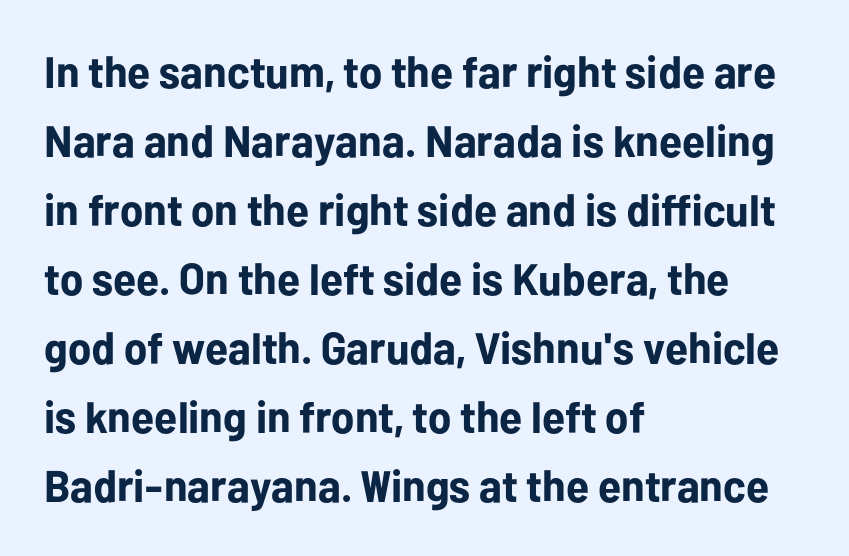
The image shows 44 px bold sans-serif type, upright; set left-aligned, normal line spacing (1.57x), normal letter spacing, not underlined; low stroke contrast and a medium x-height.
